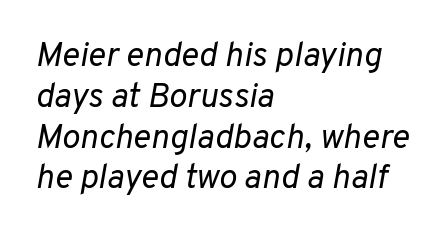
The image shows 34 px regular-weight type, italic (leaning right); set left-aligned, line spacing 1.2x, normal letter spacing, not underlined; low stroke contrast and a medium x-height.
